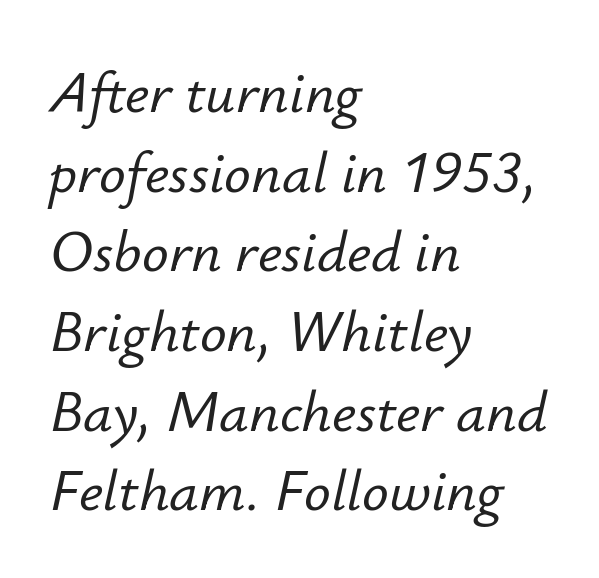
{"italic": "yes", "lean": "right", "slant_degrees": 12, "width": "normal", "stroke_contrast": "low", "x_height": "small", "monospaced": "no", "underline": "no", "align": "left", "line_spacing": "normal", "line_spacing_ratio": 1.35, "letter_spacing": "normal", "letter_spacing_em": 0.0, "glyph_px": 59}
